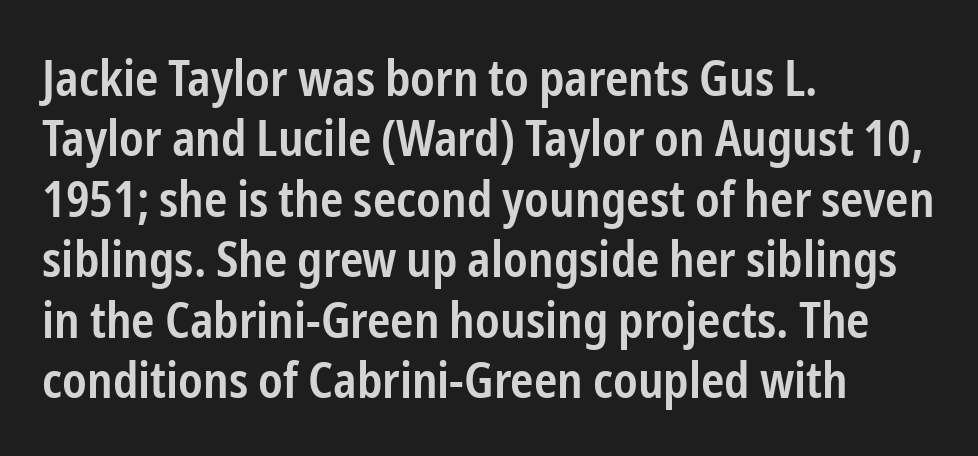
Bare-footed words on every line. This rendering employs a face without finishing strokes, i.e., a sans-serif. Observe the ordinary spacing: letters are neighbours, not strangers. Tall strokes in this sample are plumb rather than angled. A fair bit of extra ink — the face is semibold, not bold. Varying glyph widths throughout — classic text-font behaviour.
